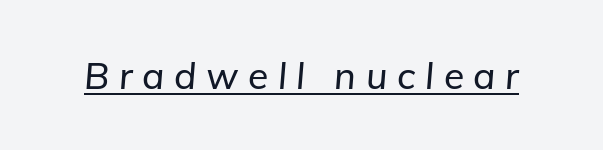
Tracking here is generous; glyphs stand well apart from one another. Yep, that's italic — everything's leaning. Proportional: the letters do not fall into vertical columns. The glyphs are accompanied by a horizontal stroke just below them.
